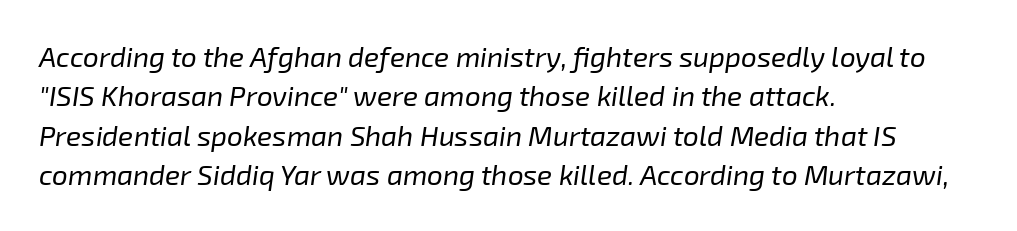
The image shows 28 px regular-weight type, italic (leaning right); set left-aligned, normal line spacing (1.41x), normal letter spacing, not underlined; low stroke contrast and a medium x-height.
